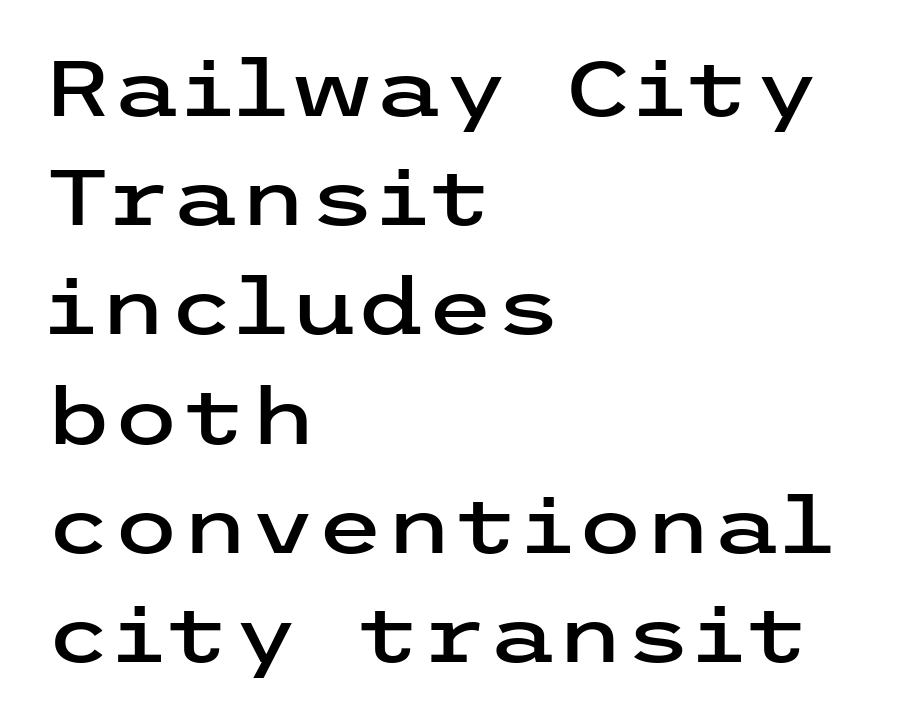
One-word summary of the alignment: left. This block has exactly the height ordinary leading produces. Rendered with straight, roman letterforms. You can tell from the bare stems that sans-serif type was used. Bare-footed words on every line.
